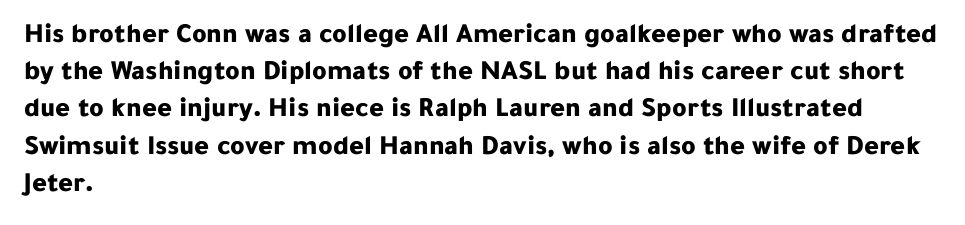
The image shows 28 px bold sans-serif type, upright; set left-aligned, normal line spacing (1.33x), normal letter spacing, not underlined; low stroke contrast and a medium x-height.
